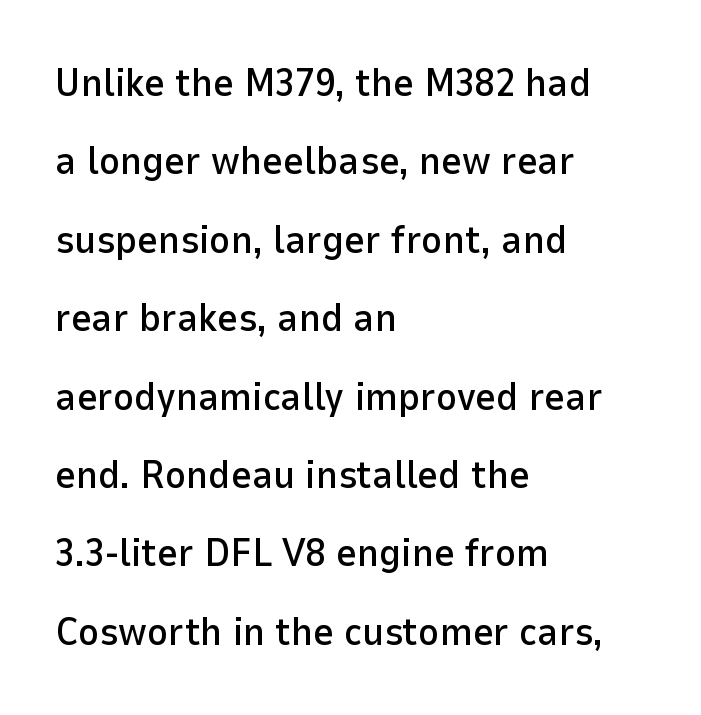
Has an underline been added? It has not. Left-aligned paragraph, ragged on the right. Style check: upright. Airy leading. Check where the strokes stop: nothing finishes them off — pure sans.
